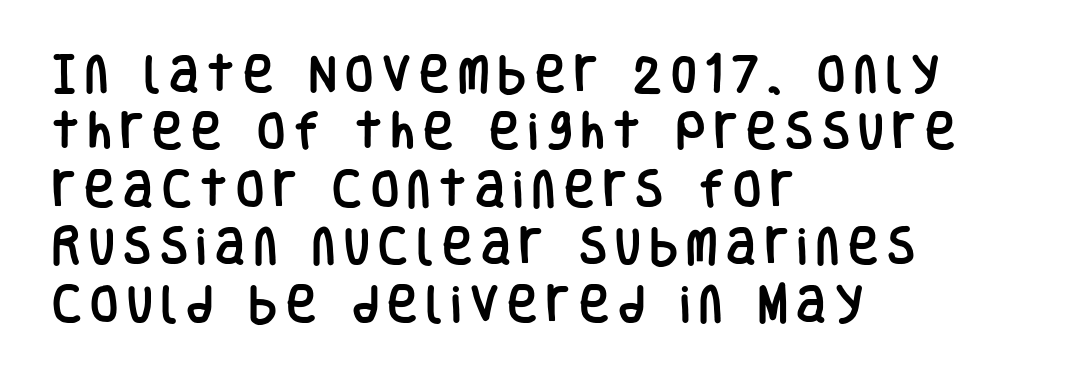
The image shows 41 px condensed sans-serif type, upright; set left-aligned, normal line spacing (1.4x), unusually wide letter spacing (+0.21 em), not underlined; low stroke contrast and a large x-height.
